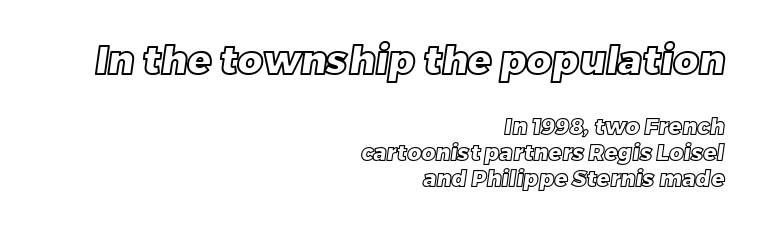
{"width": "normal", "x_height": "large", "monospaced": "no", "underline": "no", "align": "right", "line_spacing_ratio": 1.18, "letter_spacing": "normal", "letter_spacing_em": 0.0, "larger_block": "first", "size_ratio": 1.77, "glyph_px": 39}
